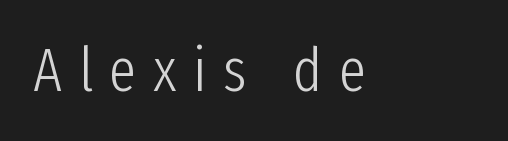
The image shows 61 px light, condensed sans-serif type, upright; set unusually wide letter spacing (+0.27 em), not underlined; low stroke contrast and a medium x-height.
